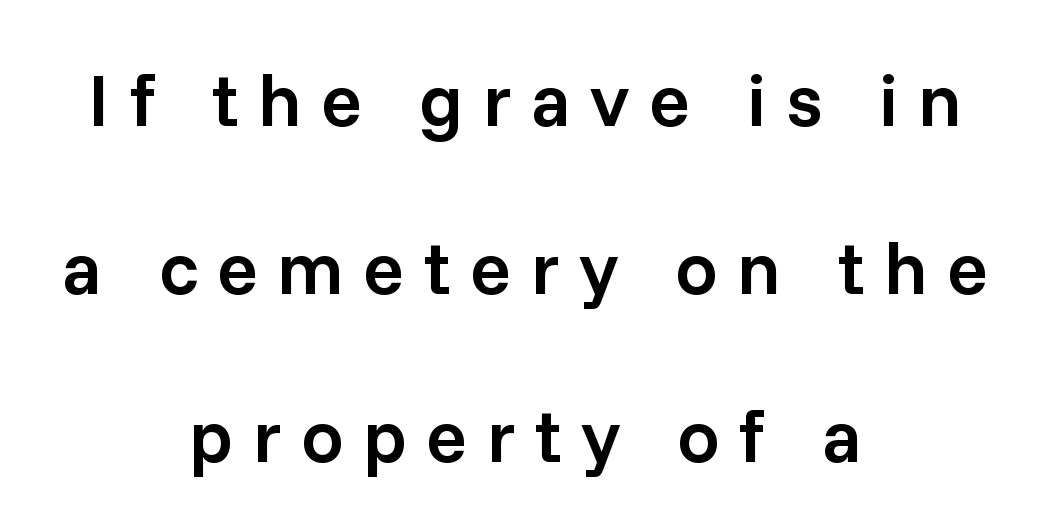
{"serif": "no", "italic": "no", "bold": "semi", "weight": "semibold", "width": "normal", "stroke_contrast": "low", "x_height": "medium", "monospaced": "no", "underline": "no", "align": "center", "line_spacing": "loose", "line_spacing_ratio": 2.24, "letter_spacing": "wide", "letter_spacing_em": 0.26, "glyph_px": 75}
